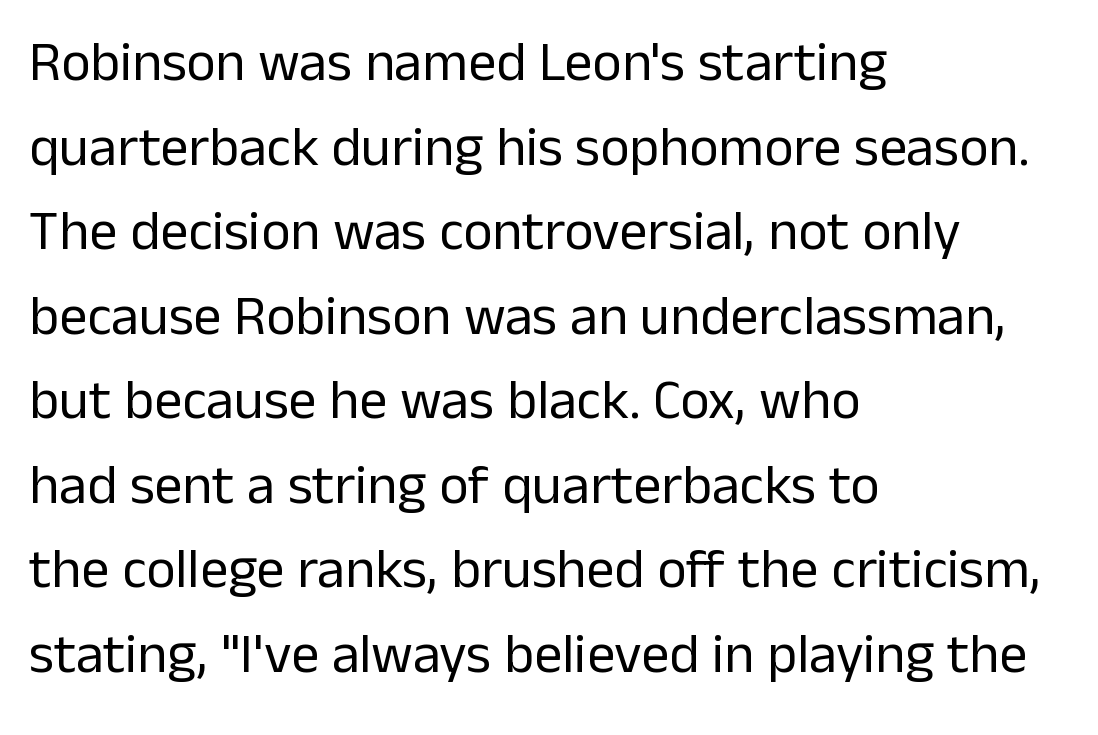
Q: Is the text bold? A: No.
Q: Is the text italic (slanted)? A: No, it is upright.
Q: Is the typeface a serif or a sans-serif typeface? A: Sans-serif.
Q: Is the text underlined? A: No.
Q: How is the paragraph aligned? A: Left-aligned.
Q: Is the spacing between letters normal or unusually wide? A: Normal.
Q: Is the spacing between lines tight, normal or loose? A: Normal.
Q: Width (condensed, normal, or wide)? A: Normal.
Q: Stroke contrast? A: Low.
Q: x-height? A: Medium.
Q: Monospaced? A: No.
